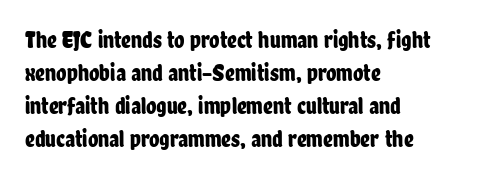
The lines are quadded left. Does extra space separate the letters? No, they use regular spacing. Tall strokes in this sample are plumb rather than angled. Notice how descenders clear the ascenders below comfortably — that's standard leading. This rendering features lettering with no underline.
